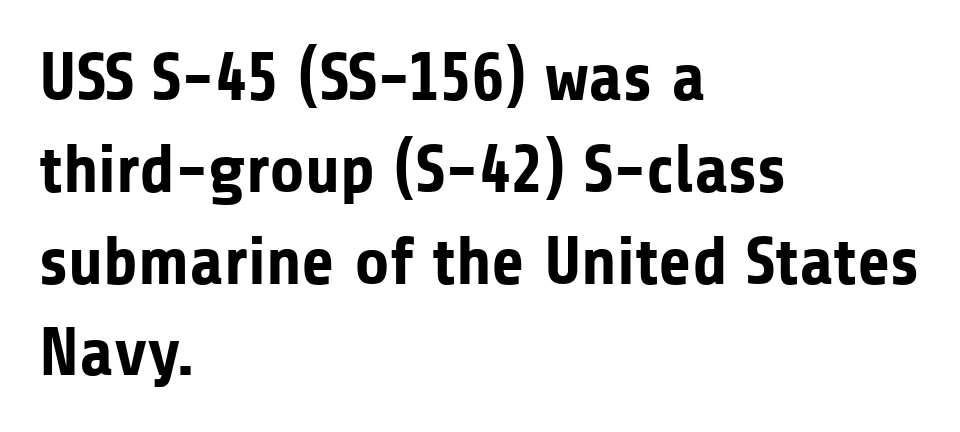
Compared with typical body copy, the letter spacing here is the same. Varying glyph widths throughout — classic text-font behaviour. Has an underline been added? It has not. In CSS terms this would be text-align: left. The type sits square on the baseline with zero lean. Observe the absence of serifs on each vertical stroke in this sample.
